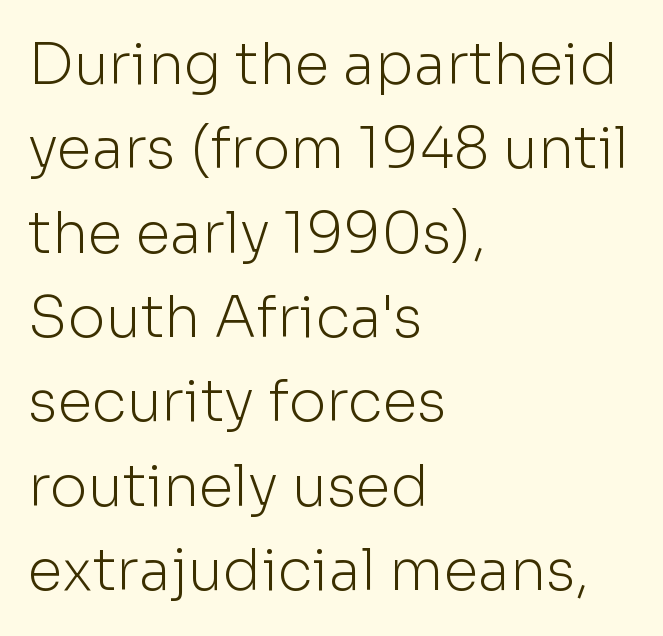
{"serif": "no", "italic": "no", "bold": "no", "weight": "light", "width": "normal", "stroke_contrast": "low", "x_height": "medium", "monospaced": "no", "underline": "no", "align": "left", "line_spacing": "normal", "line_spacing_ratio": 1.48, "letter_spacing": "normal", "letter_spacing_em": 0.0, "glyph_px": 57}
